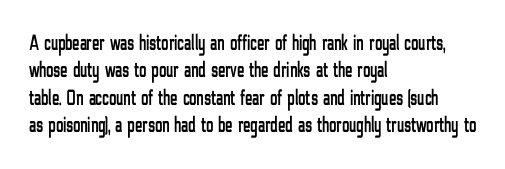
The image shows 22 px text type, upright; set left-aligned, normal line spacing (1.25x), normal letter spacing, not underlined.
